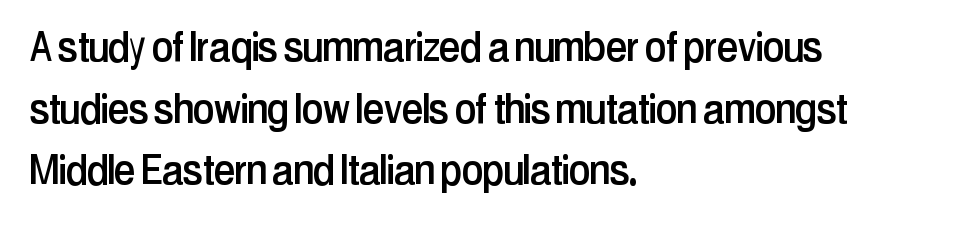
The space directly below the letters is spotless. Serif or sans? Sans — the stroke terminals are bare. Standard letterfit; no display-style spreading of the glyphs. Vertically, the passage feels balanced, rows spaced as you'd expect. Upright lettering throughout. Looks like regular typesetting: each glyph gets only the width it needs.
